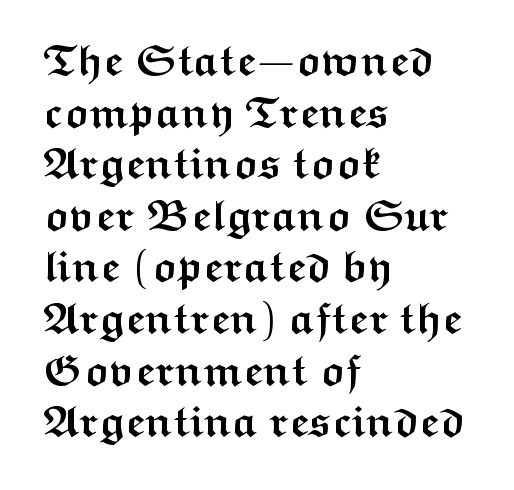
{"serif": "no", "italic": "no", "bold": "yes", "weight": "semibold", "width": "wide", "stroke_contrast": "medium", "x_height": "medium", "monospaced": "no", "underline": "no", "align": "left", "line_spacing_ratio": 1.2, "letter_spacing": "normal", "letter_spacing_em": 0.0, "glyph_px": 43}
